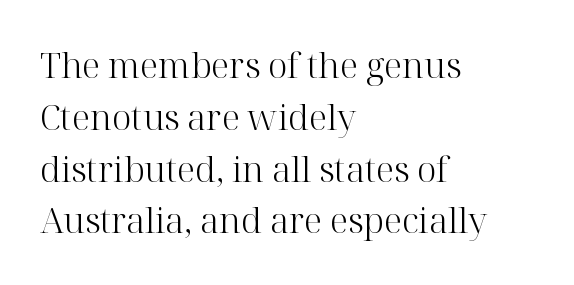
Font category for this specimen: serif. Compared with a typical body face, this is equally light or lighter still. What's the leading like? Ordinary, nothing unusual. Looks like regular typesetting: each glyph gets only the width it needs. No extra tracking has been applied to these lines.
